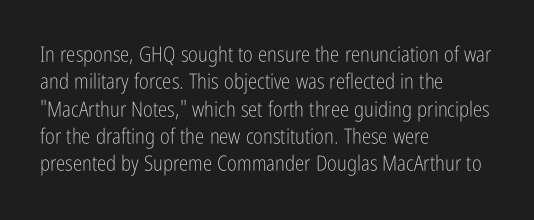
Q: Is the text bold? A: No.
Q: Is the text italic (slanted)? A: No, it is upright.
Q: Is the text underlined? A: No.
Q: How is the paragraph aligned? A: Left-aligned.
Q: Is the spacing between letters normal or unusually wide? A: Normal.
Q: Is the spacing between lines tight, normal or loose? A: Normal.
